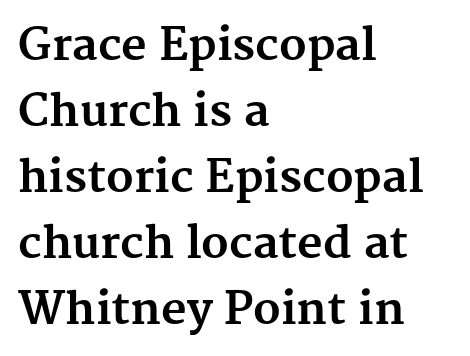
The image shows 44 px bold serif type, upright; set left-aligned, normal line spacing (1.5x), normal letter spacing, not underlined; medium stroke contrast and a medium x-height.
